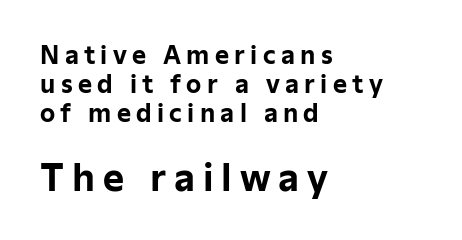
{"serif": "no", "italic": "no", "bold": "yes", "weight": "bold", "width": "normal", "stroke_contrast": "low", "x_height": "medium", "monospaced": "no", "underline": "no", "align": "left", "line_spacing_ratio": 1.2, "letter_spacing": "wide", "letter_spacing_em": 0.22, "larger_block": "second", "size_ratio": 1.5, "glyph_px": 36}
